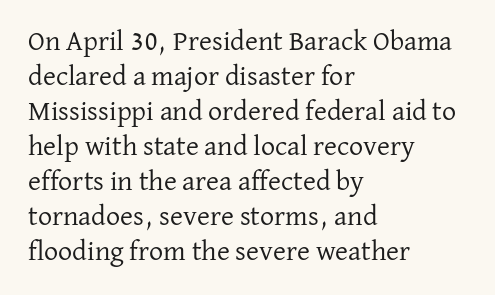
The image shows 28 px regular-weight serif type, upright; set left-aligned, normal line spacing (1.25x), normal letter spacing, not underlined; low stroke contrast and a medium x-height.
